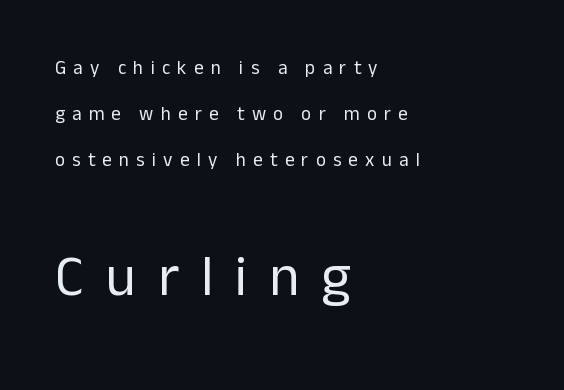
The image shows 57 px regular-weight sans-serif type, upright; set left-aligned, loose line spacing (2.42x), unusually wide letter spacing (+0.38 em), not underlined; the second (bottom) block is 3.0x larger; low stroke contrast and a medium x-height.
